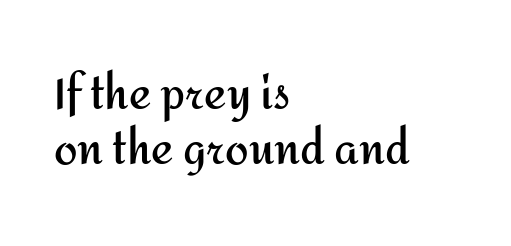
Q: Is the text bold? A: Yes.
Q: Is the text italic (slanted)? A: No, it is upright.
Q: Is the typeface a serif or a sans-serif typeface? A: Sans-serif.
Q: Is the text underlined? A: No.
Q: How is the paragraph aligned? A: Left-aligned.
Q: Is the spacing between letters normal or unusually wide? A: Normal.
Q: Is the spacing between lines tight, normal or loose? A: Normal.
Q: Width (condensed, normal, or wide)? A: Normal.
Q: Stroke contrast? A: Medium.
Q: x-height? A: Medium.
Q: Monospaced? A: No.
